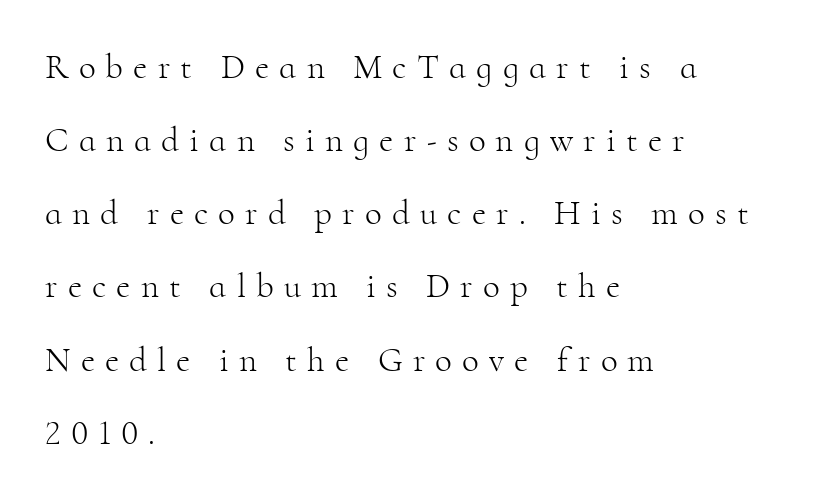
The image shows 35 px light serif type, upright; set left-aligned, loose line spacing (2.09x), unusually wide letter spacing (+0.29 em), not underlined; high stroke contrast and a small x-height.
